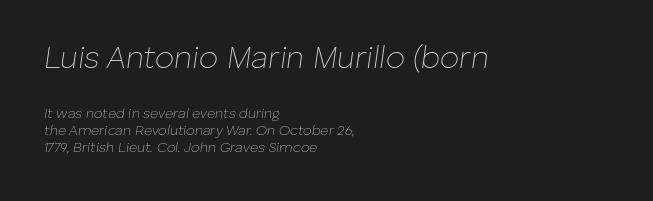
{"italic": "yes", "lean": "right", "slant_degrees": 8, "bold": "no", "weight": "thin", "width": "normal", "stroke_contrast": "low", "x_height": "medium", "monospaced": "no", "underline": "no", "align": "left", "line_spacing_ratio": 1.23, "letter_spacing": "normal", "letter_spacing_em": 0.0, "larger_block": "first", "size_ratio": 2.21, "glyph_px": 31}
